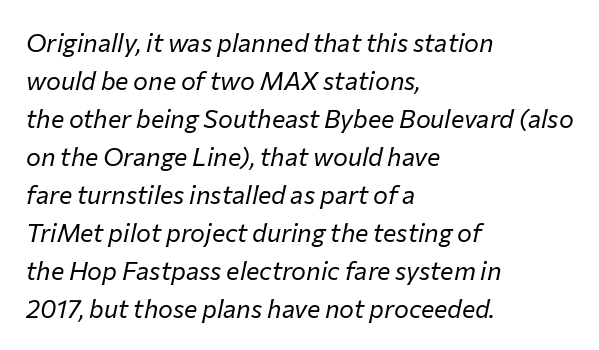
The vertical gap from one line to the next is medium. You could call the tracking neutral — neither tight nor loose. Bare-footed words on every line. Horizontal alignment here is leftward, the default for most running prose. Stems here are at most as thick as an everyday book face. Notice how the stems are inclined rather than vertical — that's the hallmark of italics.
